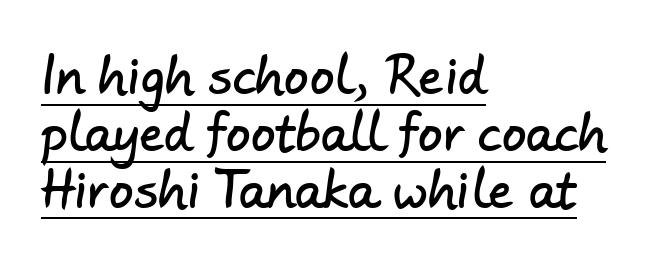
{"serif": "no", "width": "normal", "stroke_contrast": "low", "x_height": "small", "monospaced": "no", "underline": "yes", "align": "left", "line_spacing_ratio": 1.16, "letter_spacing": "normal", "letter_spacing_em": 0.0, "glyph_px": 49}
